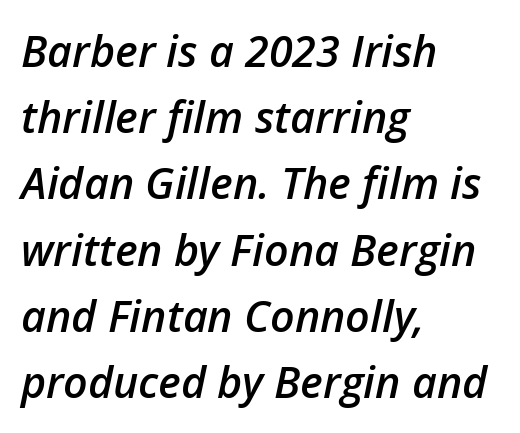
The image shows 43 px semibold type, italic (leaning right); set left-aligned, normal line spacing (1.54x), normal letter spacing, not underlined; low stroke contrast and a medium x-height.
